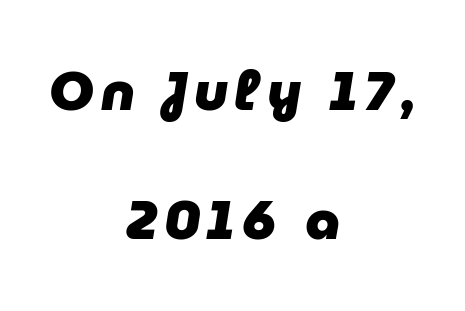
{"italic": "yes", "lean": "right", "slant_degrees": 9, "bold": "yes", "weight": "heavy", "width": "normal", "stroke_contrast": "low", "x_height": "medium", "monospaced": "no", "underline": "no", "align": "center", "line_spacing": "loose", "line_spacing_ratio": 2.34, "glyph_px": 55}
